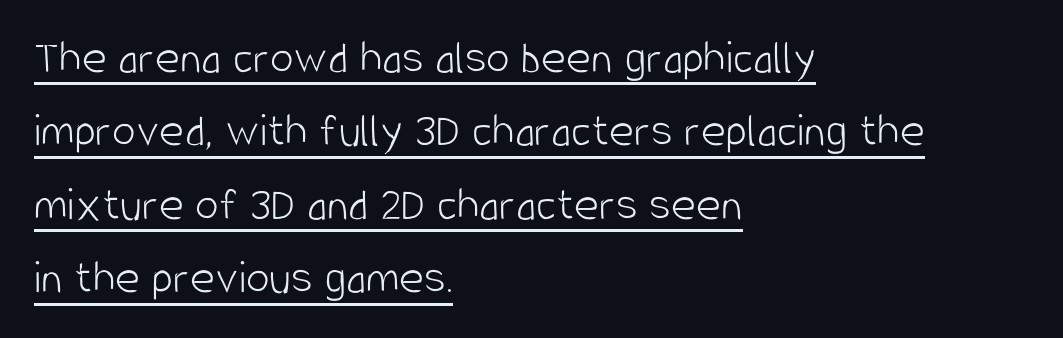
{"serif": "no", "italic": "no", "bold": "no", "weight": "light", "width": "condensed", "stroke_contrast": "low", "x_height": "large", "monospaced": "no", "underline": "yes", "align": "left", "line_spacing": "normal", "line_spacing_ratio": 1.53, "letter_spacing": "normal", "letter_spacing_em": 0.0, "glyph_px": 48}
